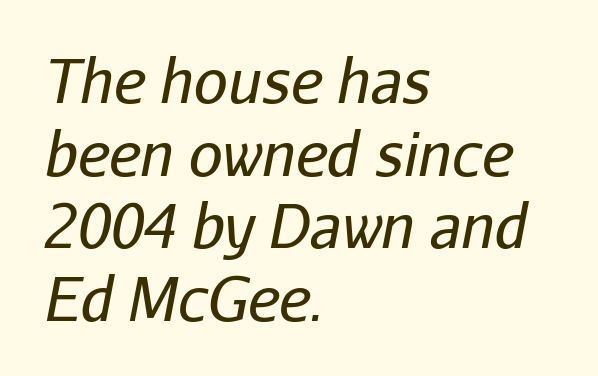
The face looks like a standard text weight, possibly lighter. The passage shown is not underscored anywhere. The setting favours the left margin, as ordinary paragraphs usually do. This sample has the flowing, uneven cadence of proportional lettering. Tracking here is standard; glyphs follow each other at the usual distance. Yep, that's italic — everything's leaning.
